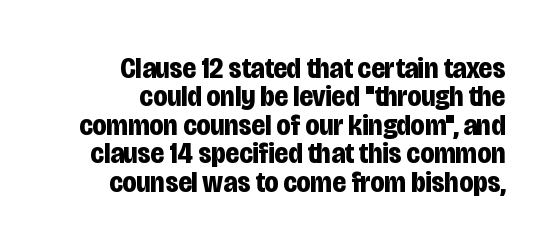
{"serif": "no", "italic": "no", "bold": "yes", "weight": "bold", "width": "condensed", "stroke_contrast": "low", "x_height": "large", "monospaced": "no", "underline": "no", "align": "right", "line_spacing": "tight", "line_spacing_ratio": 0.98, "letter_spacing": "normal", "letter_spacing_em": 0.0, "glyph_px": 29}
